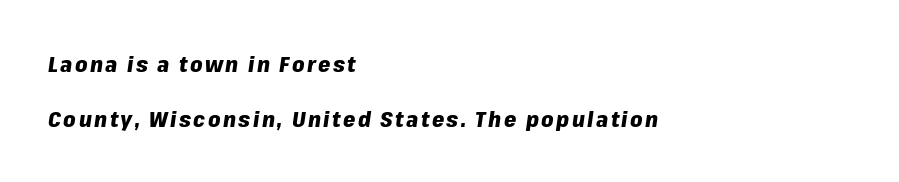
What's the leading like? Stretched, with rows far apart. Where is the straight margin? On the left. Notice how the stems are inclined rather than vertical — that's the hallmark of italics. The gap between lines stays unmarked. Chunky letters — that's bold for sure.
